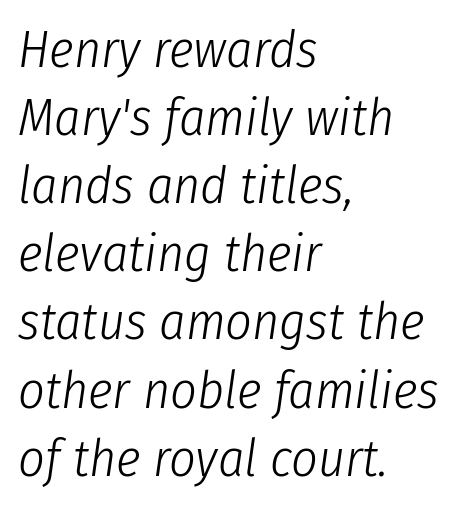
The image shows 52 px light, condensed type, italic (leaning right); set left-aligned, normal line spacing (1.31x), normal letter spacing, not underlined; low stroke contrast and a medium x-height.
